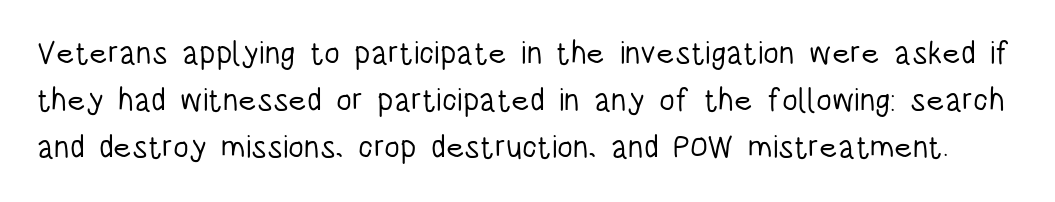
Q: Is the text bold? A: No.
Q: Is the text italic (slanted)? A: No, it is upright.
Q: Is the typeface a serif or a sans-serif typeface? A: Sans-serif.
Q: Is the text underlined? A: No.
Q: Is the spacing between letters normal or unusually wide? A: Normal.
Q: Is the spacing between lines tight, normal or loose? A: Normal.
Q: Width (condensed, normal, or wide)? A: Condensed.
Q: Stroke contrast? A: Low.
Q: x-height? A: Large.
Q: Monospaced? A: No.
